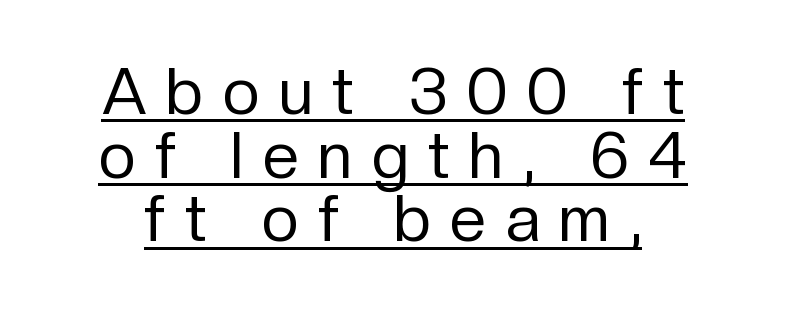
{"serif": "no", "italic": "no", "bold": "no", "weight": "regular", "width": "normal", "stroke_contrast": "low", "x_height": "medium", "monospaced": "no", "underline": "yes", "line_spacing": "tight", "line_spacing_ratio": 0.98, "letter_spacing": "wide", "letter_spacing_em": 0.3, "glyph_px": 65}
